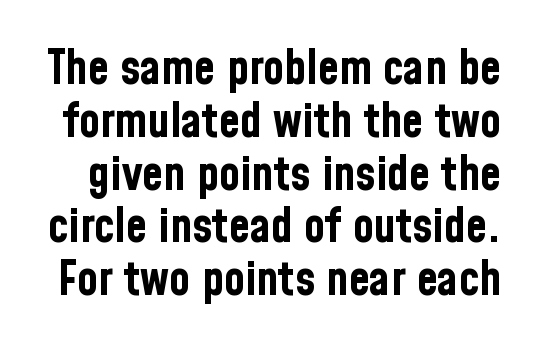
The image shows 48 px bold, condensed sans-serif type, upright; set tight line spacing (1.1x), normal letter spacing, not underlined; low stroke contrast and a medium x-height.
